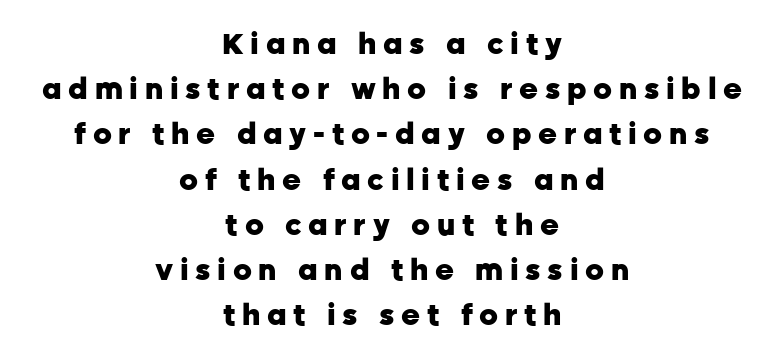
{"serif": "no", "italic": "no", "bold": "yes", "weight": "heavy", "width": "normal", "stroke_contrast": "low", "x_height": "medium", "monospaced": "no", "underline": "no", "align": "center", "line_spacing": "normal", "line_spacing_ratio": 1.56, "letter_spacing": "wide", "letter_spacing_em": 0.23, "glyph_px": 29}
